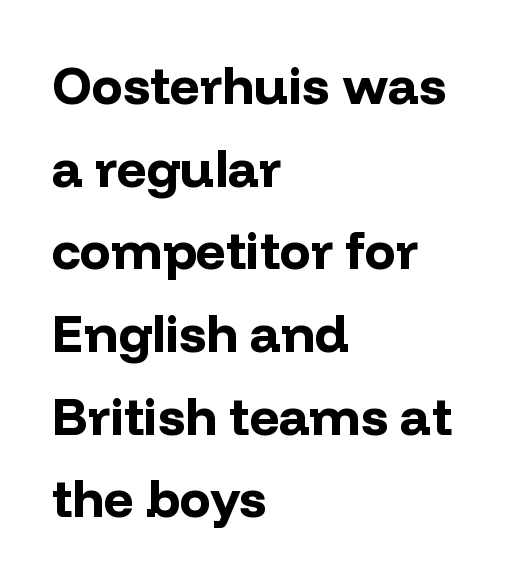
The image shows 52 px bold sans-serif type, upright; set left-aligned, normal line spacing (1.59x), normal letter spacing, not underlined; low stroke contrast and a medium x-height.
